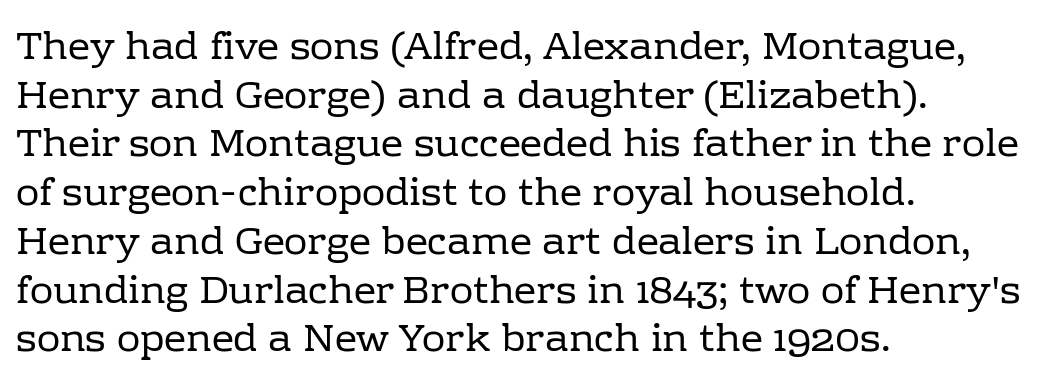
{"serif": "yes", "italic": "no", "bold": "no", "weight": "regular", "width": "normal", "stroke_contrast": "low", "x_height": "medium", "monospaced": "no", "underline": "no", "align": "left", "line_spacing": "normal", "line_spacing_ratio": 1.25, "letter_spacing": "normal", "letter_spacing_em": 0.0, "glyph_px": 39}
